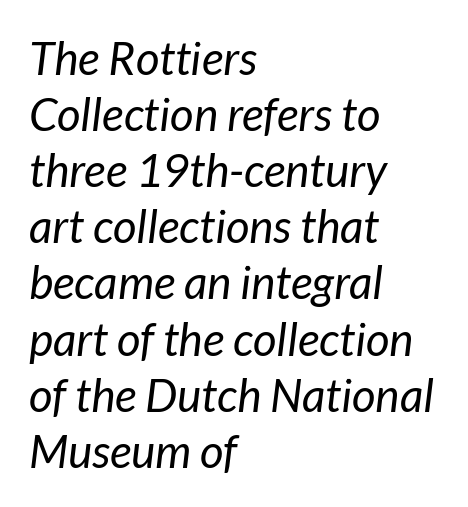
{"italic": "yes", "lean": "right", "slant_degrees": 7, "bold": "no", "weight": "regular", "width": "normal", "stroke_contrast": "low", "x_height": "medium", "monospaced": "no", "underline": "no", "align": "left", "line_spacing_ratio": 1.22, "letter_spacing": "normal", "letter_spacing_em": 0.0, "glyph_px": 46}
